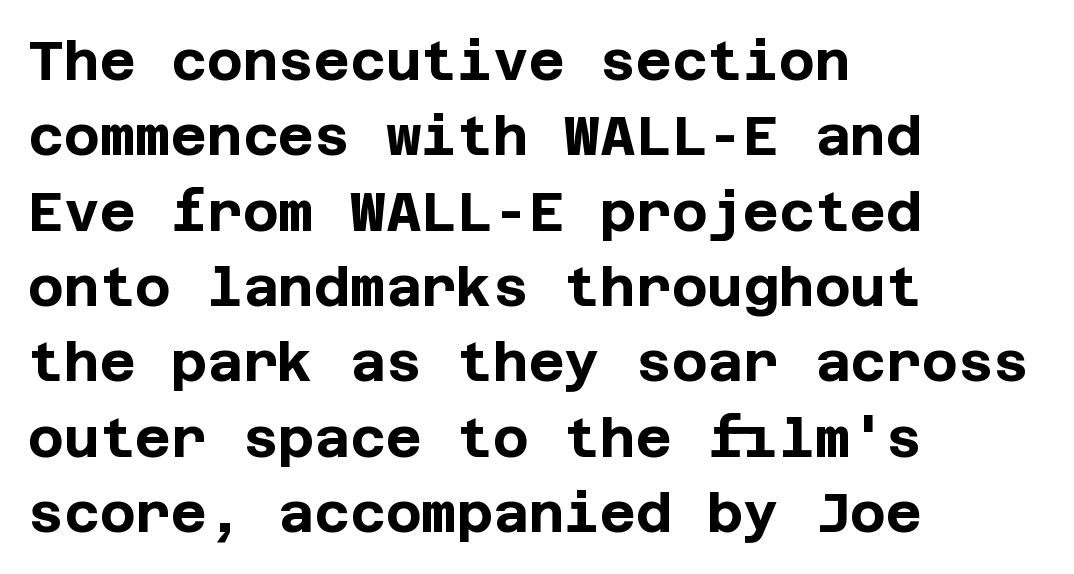
The image shows 55 px bold sans-serif type, upright; set left-aligned, normal line spacing (1.37x), normal letter spacing, not underlined; low stroke contrast and a large x-height.
